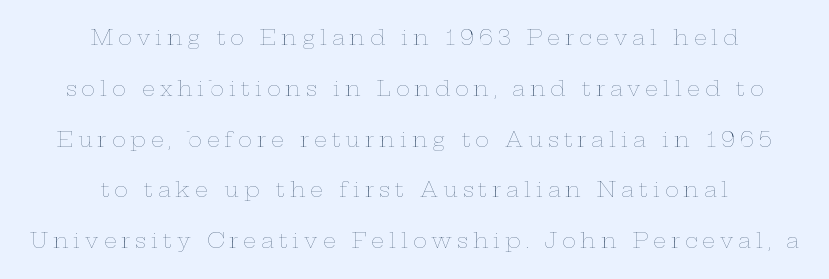
The letterforms stand isolated, each surrounded by extra space. The lettering holds an erect, upright posture throughout. If you measured baseline to baseline, you'd find a long distance. Honestly, there is no underline to notice here at all.
